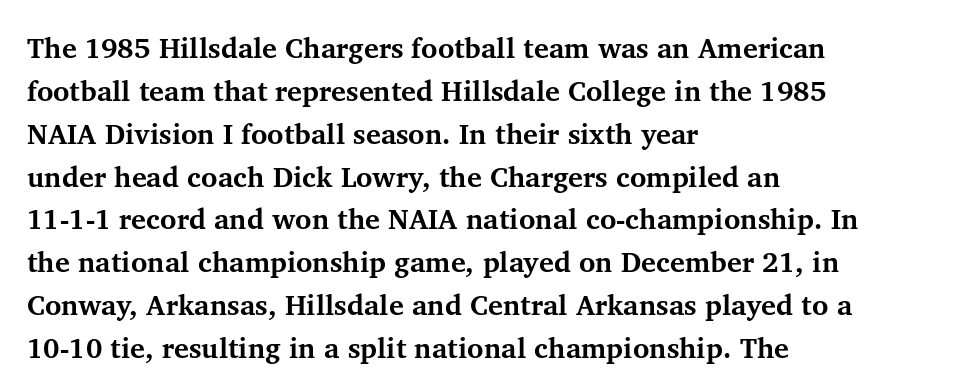
Q: Is the text bold? A: Yes.
Q: Is the text italic (slanted)? A: No, it is upright.
Q: Is the typeface a serif or a sans-serif typeface? A: Serif.
Q: Is the text underlined? A: No.
Q: How is the paragraph aligned? A: Left-aligned.
Q: Is the spacing between letters normal or unusually wide? A: Normal.
Q: Is the spacing between lines tight, normal or loose? A: Normal.
Q: Width (condensed, normal, or wide)? A: Normal.
Q: Stroke contrast? A: Medium.
Q: x-height? A: Medium.
Q: Monospaced? A: No.
